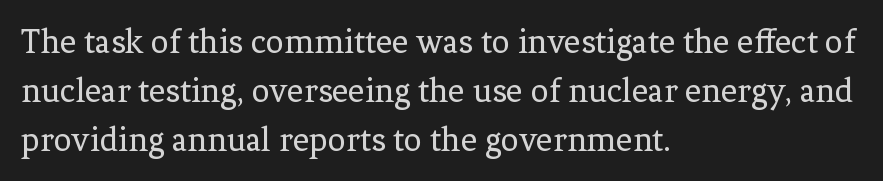
{"serif": "yes", "italic": "no", "bold": "no", "weight": "regular", "width": "normal", "stroke_contrast": "low", "x_height": "medium", "monospaced": "no", "underline": "no", "align": "left", "line_spacing": "normal", "line_spacing_ratio": 1.36, "letter_spacing": "normal", "letter_spacing_em": 0.0, "glyph_px": 36}
